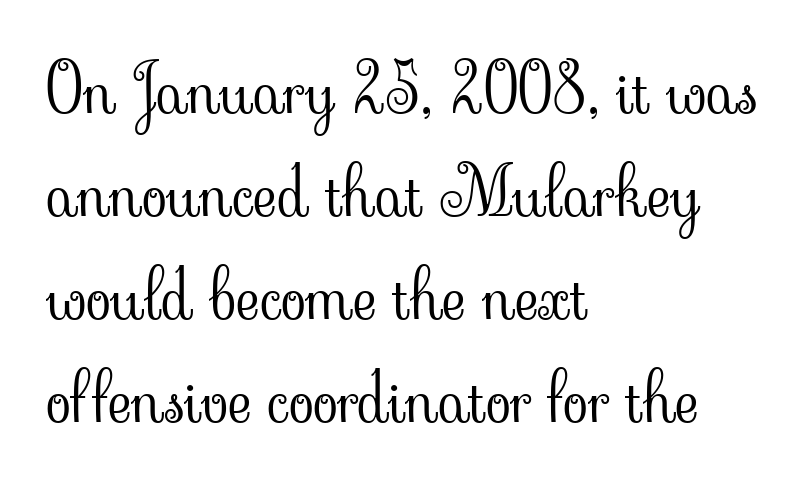
{"serif": "yes", "italic": "no", "bold": "no", "weight": "light", "width": "normal", "stroke_contrast": "low", "x_height": "small", "monospaced": "no", "underline": "no", "align": "left", "line_spacing": "normal", "line_spacing_ratio": 1.56, "letter_spacing": "normal", "letter_spacing_em": 0.0, "glyph_px": 66}
